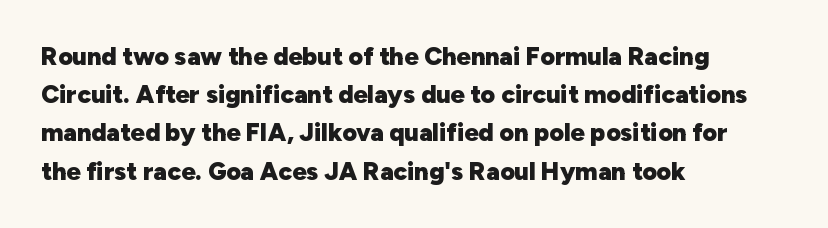
{"italic": "no", "bold": "yes", "underline": "no", "align": "left", "line_spacing": "normal", "line_spacing_ratio": 1.53, "letter_spacing": "normal", "letter_spacing_em": 0.0, "glyph_px": 25}
